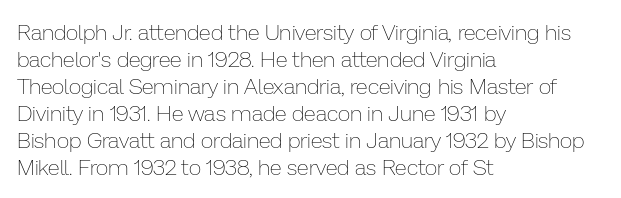
The image shows 22 px text type, upright; set left-aligned, line spacing 1.23x, normal letter spacing, not underlined.
